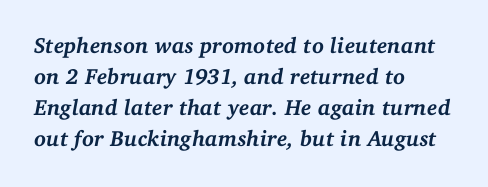
The glyphs are unaccompanied by any horizontal stroke below them. The compositor pushed each line to the left boundary. Strong, thick strokes mark this as bold type. Characters are canted at an angle relative to the baseline's perpendicular. Glyph-to-glyph distance matches everyday printed text.
